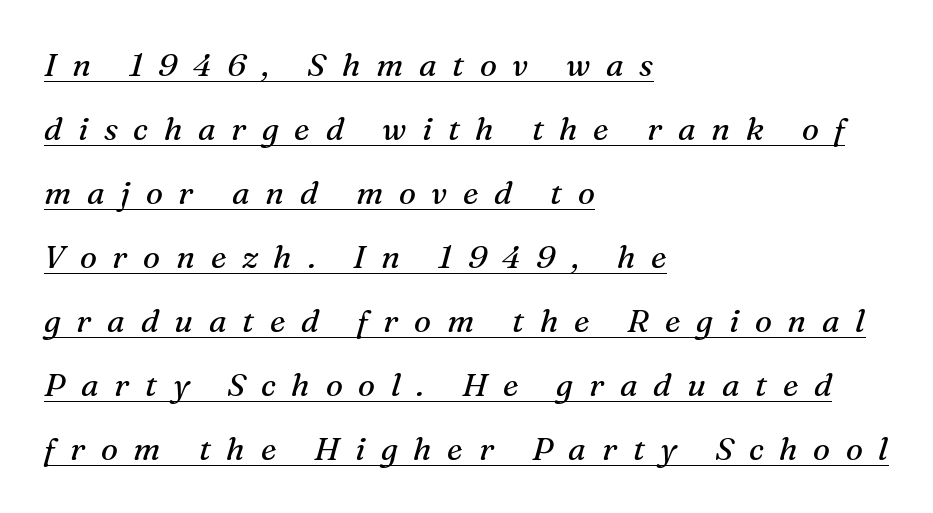
Compared with typical paragraphs, the rows here are farther apart. Summary of weight: not heavy and not bold. The glyphs in this specimen are seriffed. Teacher's note: observe the even left margin — that is flush-left alignment.
